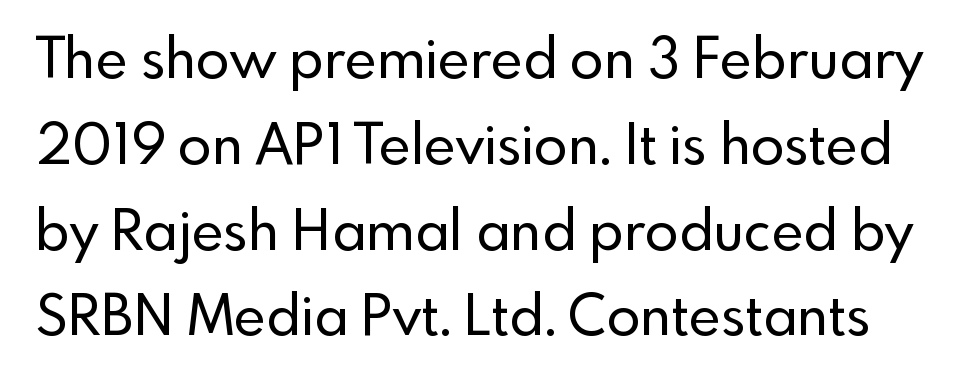
The type family on display is of the sans-serif kind. Quick note: underline off. Here the glyphs are tracked normally, forming tight word shapes. Leading matches the norm, producing a regular column. It's the straight-up-and-down kind of type. Is this a fixed-width face? No — the glyphs have proportional, varying widths.
